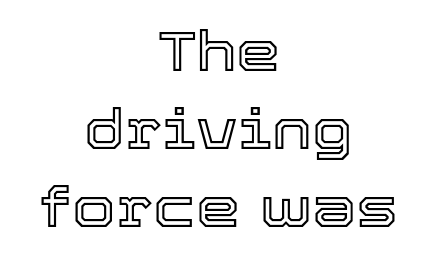
Q: Is the text italic (slanted)? A: No, it is upright.
Q: Is the text underlined? A: No.
Q: How is the paragraph aligned? A: Centered.
Q: Is the spacing between letters normal or unusually wide? A: Normal.
Q: Is the spacing between lines tight, normal or loose? A: Normal.
Q: Width (condensed, normal, or wide)? A: Normal.
Q: x-height? A: Medium.
Q: Monospaced? A: No.
